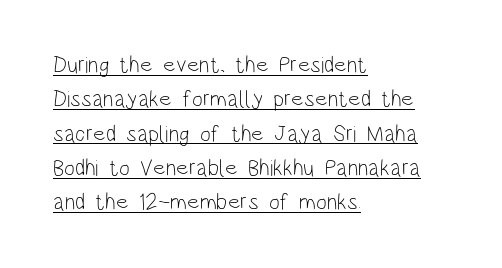
The image shows 23 px text type, upright; set left-aligned, normal line spacing (1.49x), normal letter spacing, underlined.
